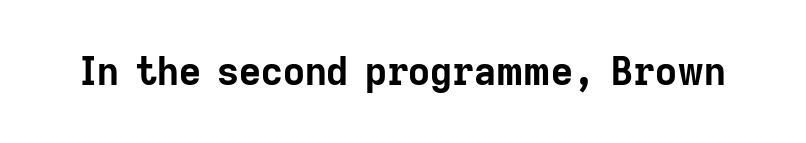
{"serif": "no", "italic": "no", "bold": "yes", "weight": "bold", "width": "normal", "stroke_contrast": "low", "x_height": "medium", "monospaced": "no", "underline": "no", "letter_spacing": "normal", "letter_spacing_em": 0.0, "glyph_px": 38}
